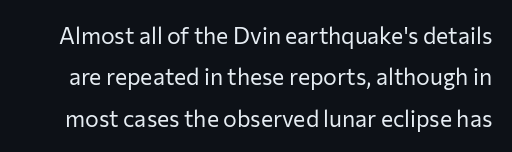
The image shows 23 px text type, upright; set line spacing 1.8x, normal letter spacing, not underlined.
